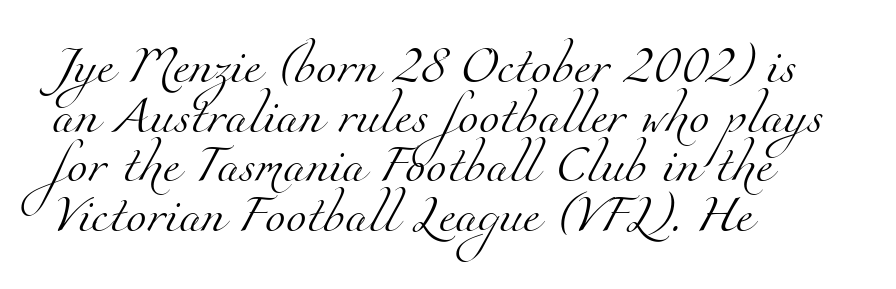
The image shows 37 px light serif type; set left-aligned, normal line spacing (1.34x), normal letter spacing, not underlined; medium stroke contrast and a small x-height.
